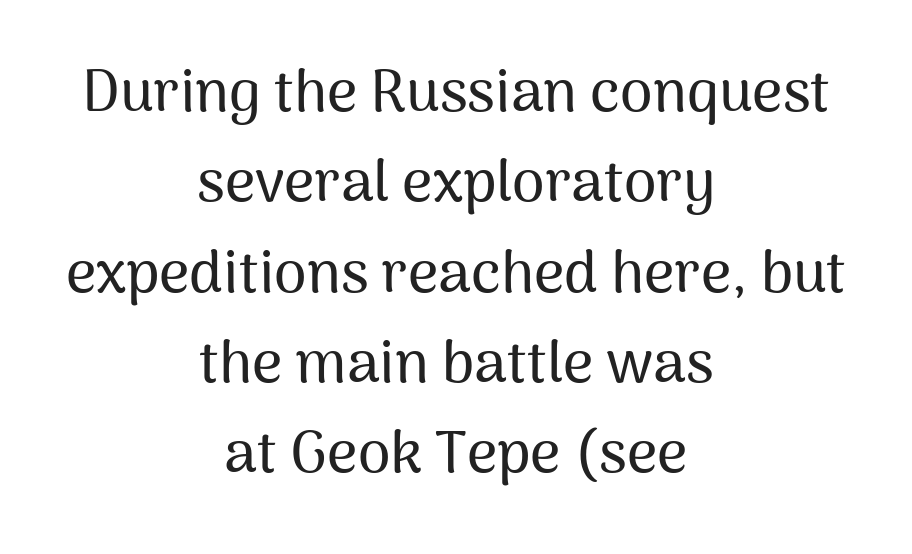
Q: Is the text italic (slanted)? A: No, it is upright.
Q: Is the typeface a serif or a sans-serif typeface? A: Sans-serif.
Q: Is the text underlined? A: No.
Q: How is the paragraph aligned? A: Centered.
Q: Is the spacing between letters normal or unusually wide? A: Normal.
Q: Is the spacing between lines tight, normal or loose? A: Normal.
Q: Width (condensed, normal, or wide)? A: Normal.
Q: Stroke contrast? A: Medium.
Q: x-height? A: Medium.
Q: Monospaced? A: No.
